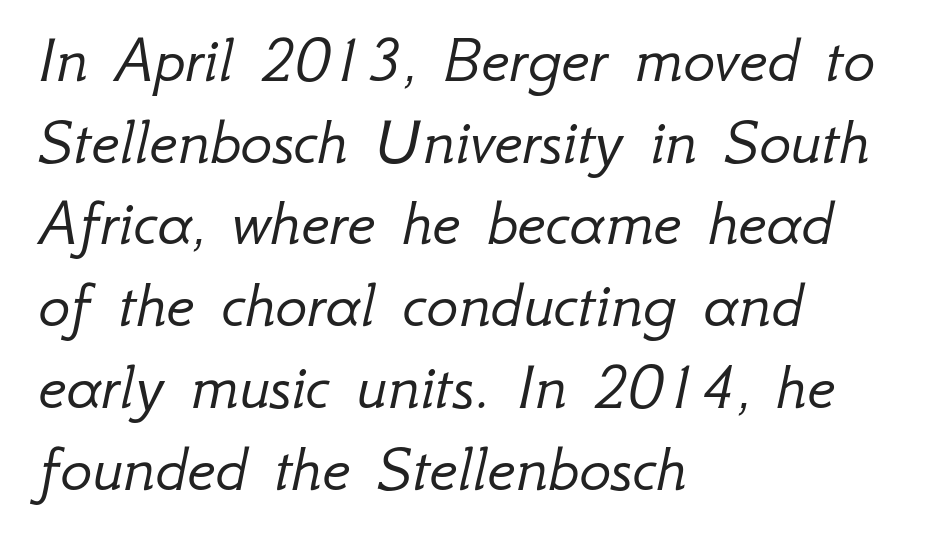
The image shows 67 px light type, italic (leaning right); set left-aligned, line spacing 1.22x, normal letter spacing, not underlined; low stroke contrast and a small x-height.
